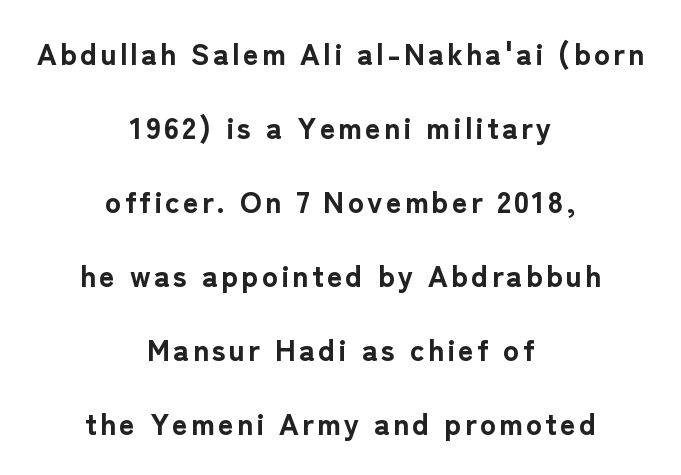
The image shows 30 px bold sans-serif type, upright; set centered, loose line spacing (2.47x), not underlined; low stroke contrast and a medium x-height.
